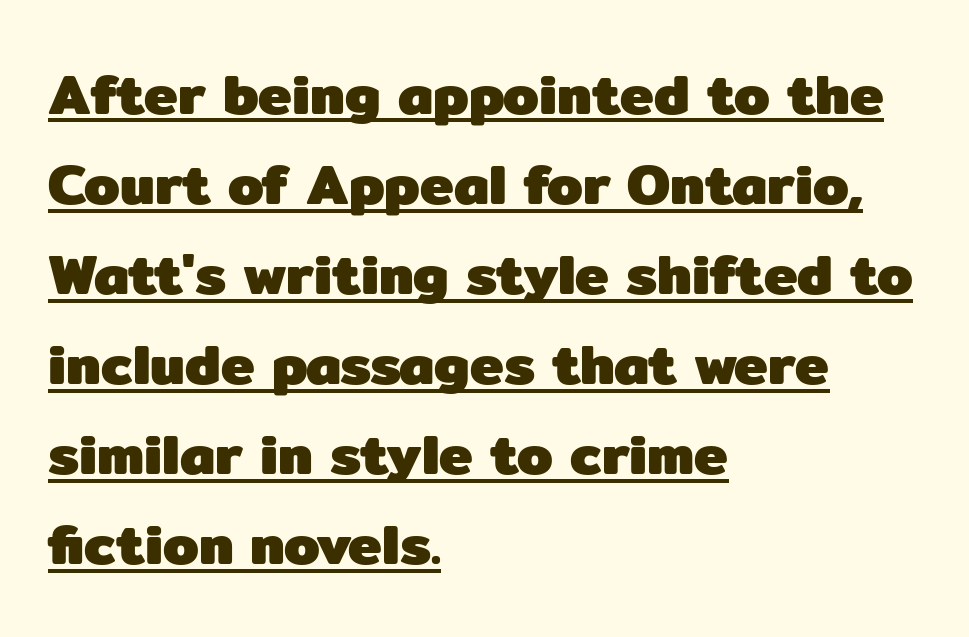
Q: Is the text bold? A: Yes.
Q: Is the text italic (slanted)? A: No, it is upright.
Q: Is the typeface a serif or a sans-serif typeface? A: Sans-serif.
Q: Is the text underlined? A: Yes.
Q: How is the paragraph aligned? A: Left-aligned.
Q: Is the spacing between letters normal or unusually wide? A: Normal.
Q: Is the spacing between lines tight, normal or loose? A: Normal.
Q: Width (condensed, normal, or wide)? A: Normal.
Q: Stroke contrast? A: Low.
Q: x-height? A: Medium.
Q: Monospaced? A: No.
